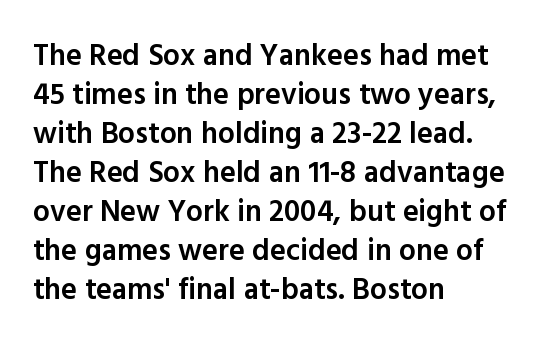
The image shows 30 px semibold sans-serif type, upright; set left-aligned, normal line spacing (1.3x), normal letter spacing, not underlined; a medium x-height.
